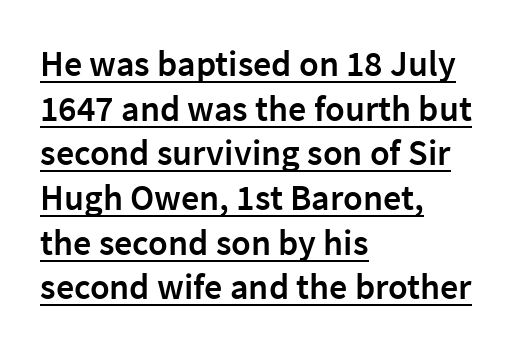
Italic: no, the glyphs are upright roman. These lines are composed in type without serifs. A typesetter would call this zero additional tracking. Leftover space on each line is placed entirely after the last word. The strokes are fattened partway — semibold, not bold. Here the designer chose a conventional face with non-uniform glyph widths.
